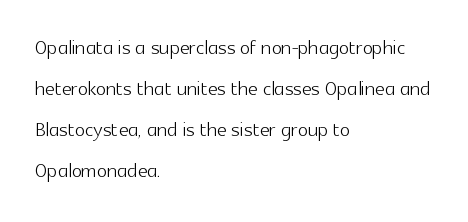
{"italic": "no", "bold": "no", "underline": "no", "align": "left", "line_spacing": "normal", "line_spacing_ratio": 1.52, "letter_spacing": "normal", "letter_spacing_em": 0.0, "glyph_px": 27}
